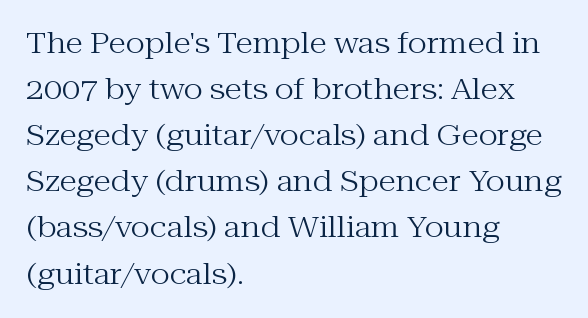
Q: Is the text bold? A: No.
Q: Is the text italic (slanted)? A: No, it is upright.
Q: Is the typeface a serif or a sans-serif typeface? A: Serif.
Q: Is the text underlined? A: No.
Q: How is the paragraph aligned? A: Left-aligned.
Q: Is the spacing between letters normal or unusually wide? A: Normal.
Q: Is the spacing between lines tight, normal or loose? A: Normal.
Q: Width (condensed, normal, or wide)? A: Normal.
Q: Stroke contrast? A: Medium.
Q: x-height? A: Medium.
Q: Monospaced? A: No.
